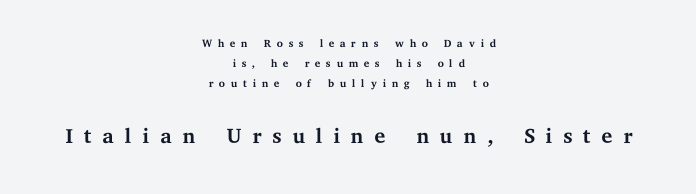
The line texture is sparse and dotted thanks to wide tracking. The type family on display is of the serif kind. Note the varied advance widths — an 'i' is clearly narrower than an 'm'. Posture: vertical. Casual observation: everything's sitting right in the middle. The strokes are not fattened; the text isn't bold.
